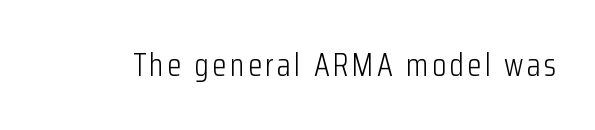
The image shows 32 px light, condensed sans-serif type, upright; set not underlined; low stroke contrast and a medium x-height.
